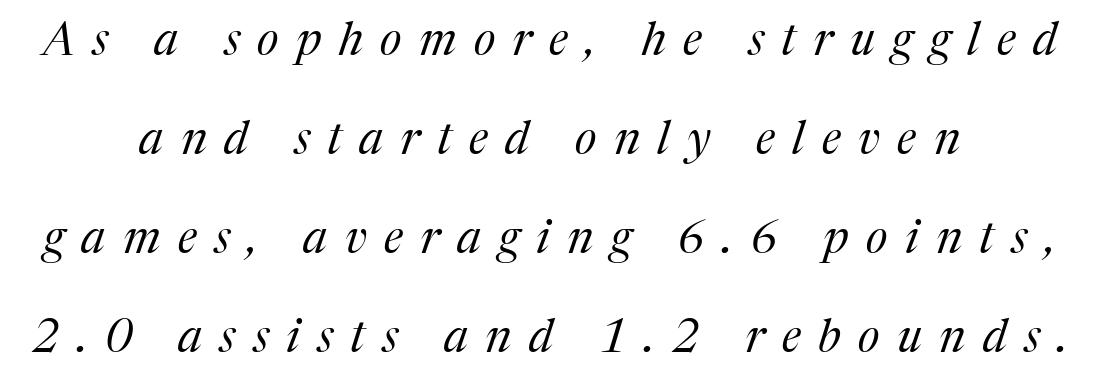
{"serif": "yes", "italic": "yes", "lean": "right", "slant_degrees": 17, "bold": "no", "weight": "regular", "width": "normal", "stroke_contrast": "medium", "x_height": "medium", "monospaced": "no", "underline": "no", "align": "center", "line_spacing": "loose", "line_spacing_ratio": 2.15, "letter_spacing": "wide", "letter_spacing_em": 0.38, "glyph_px": 46}
